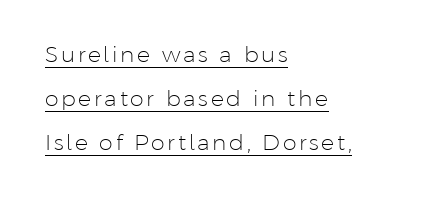
Q: Is the text bold? A: No.
Q: Is the text italic (slanted)? A: No, it is upright.
Q: Is the text underlined? A: Yes.
Q: How is the paragraph aligned? A: Left-aligned.
Q: Is the spacing between lines tight, normal or loose? A: Loose.
